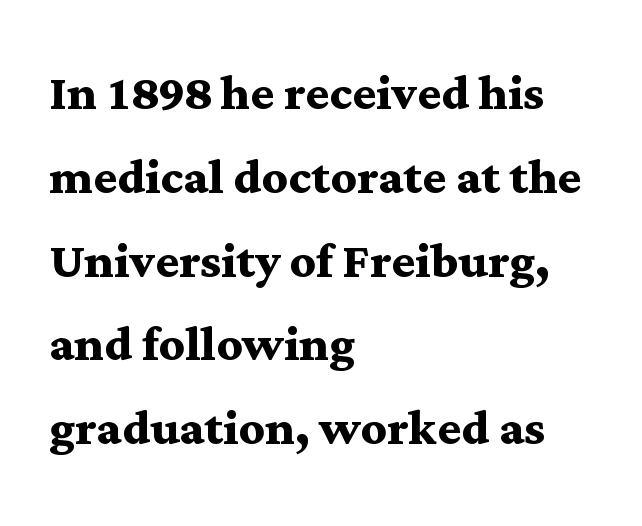
{"serif": "yes", "italic": "no", "bold": "yes", "weight": "semibold", "width": "wide", "stroke_contrast": "medium", "x_height": "medium", "monospaced": "no", "underline": "no", "align": "left", "line_spacing": "normal", "line_spacing_ratio": 1.33, "letter_spacing": "normal", "letter_spacing_em": 0.0, "glyph_px": 63}
